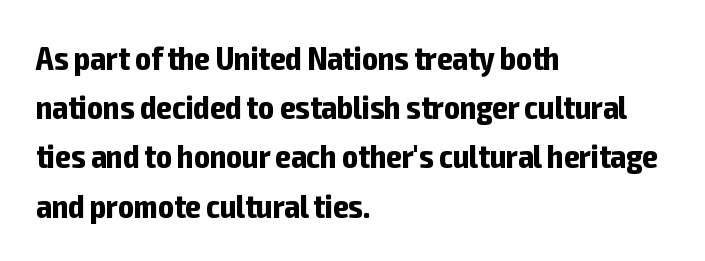
Q: Is the text bold? A: Yes.
Q: Is the text italic (slanted)? A: No, it is upright.
Q: Is the typeface a serif or a sans-serif typeface? A: Sans-serif.
Q: Is the text underlined? A: No.
Q: How is the paragraph aligned? A: Left-aligned.
Q: Is the spacing between letters normal or unusually wide? A: Normal.
Q: Is the spacing between lines tight, normal or loose? A: Normal.
Q: Width (condensed, normal, or wide)? A: Condensed.
Q: Stroke contrast? A: Low.
Q: x-height? A: Medium.
Q: Monospaced? A: No.
